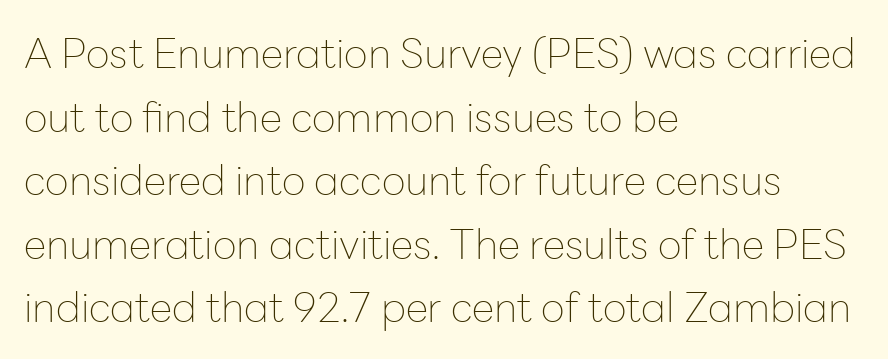
{"serif": "no", "italic": "no", "bold": "no", "weight": "thin", "width": "normal", "stroke_contrast": "low", "x_height": "medium", "monospaced": "no", "underline": "no", "align": "left", "line_spacing": "normal", "line_spacing_ratio": 1.55, "letter_spacing": "normal", "letter_spacing_em": 0.0, "glyph_px": 41}
